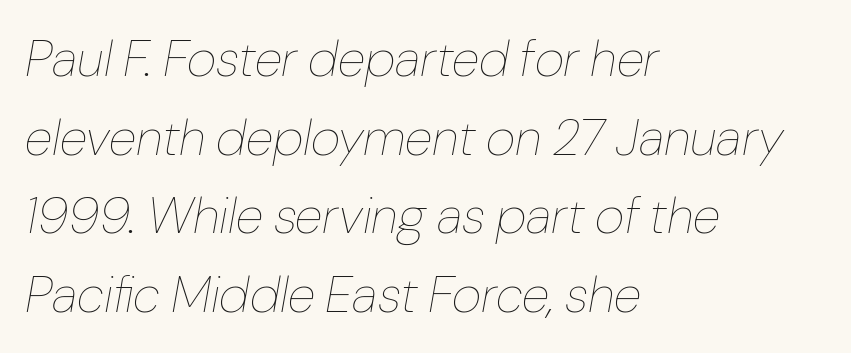
The image shows 51 px thin type, italic (leaning right); set left-aligned, normal line spacing (1.54x), normal letter spacing, not underlined; low stroke contrast and a medium x-height.
